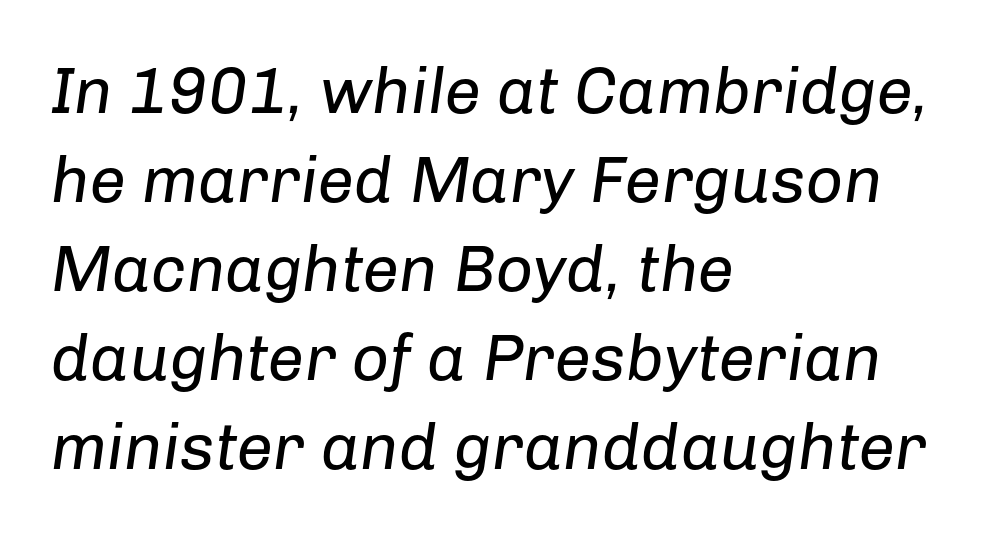
{"italic": "yes", "lean": "right", "slant_degrees": 8, "bold": "no", "weight": "regular", "width": "normal", "stroke_contrast": "low", "x_height": "medium", "monospaced": "no", "underline": "no", "align": "left", "line_spacing": "normal", "line_spacing_ratio": 1.37, "letter_spacing": "normal", "letter_spacing_em": 0.0, "glyph_px": 65}
